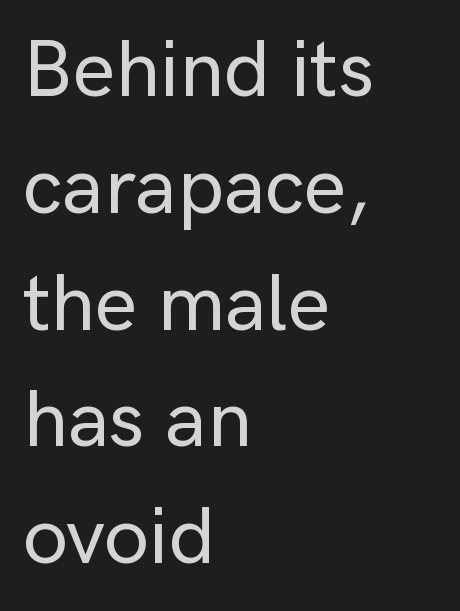
The image shows 80 px sans-serif type, upright; set left-aligned, normal line spacing (1.46x), normal letter spacing, not underlined; low stroke contrast and a medium x-height.
